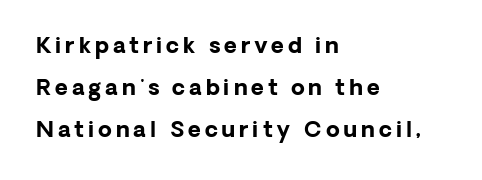
{"italic": "no", "bold": "yes", "underline": "no", "align": "left", "line_spacing": "loose", "line_spacing_ratio": 1.91, "glyph_px": 22}
